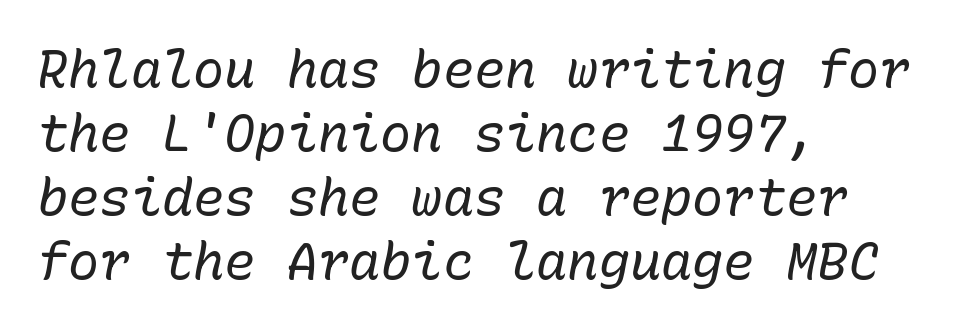
Q: Is the text bold? A: No.
Q: Is the text italic (slanted)? A: Yes, it leans right by about 10 degrees.
Q: Is the text underlined? A: No.
Q: How is the paragraph aligned? A: Left-aligned.
Q: Is the spacing between letters normal or unusually wide? A: Normal.
Q: Width (condensed, normal, or wide)? A: Normal.
Q: Stroke contrast? A: Low.
Q: x-height? A: Medium.
Q: Monospaced? A: Yes.
